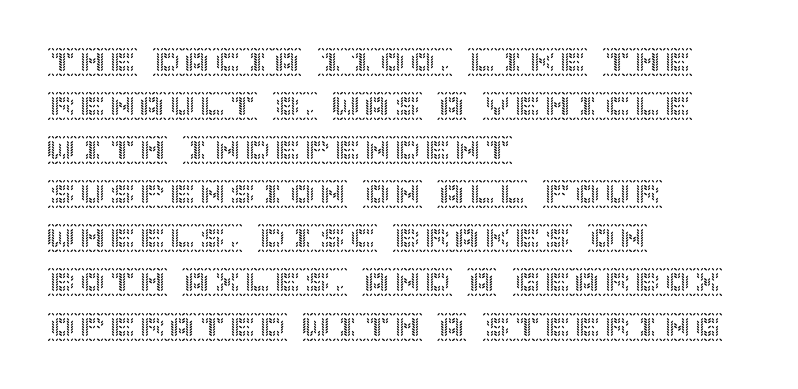
The image shows 30 px text type, upright; set left-aligned, normal line spacing (1.47x), normal letter spacing, not underlined; a large x-height.
